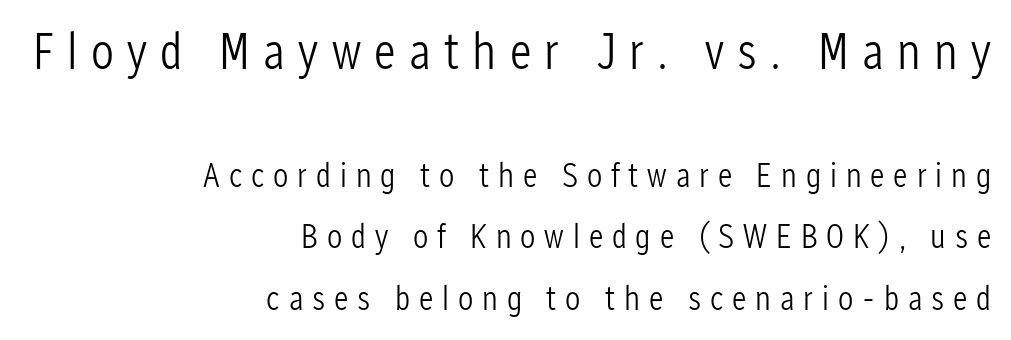
The image shows 51 px light, condensed sans-serif type, upright; set right-aligned, line spacing 1.82x, unusually wide letter spacing (+0.26 em), not underlined; the first (top) block is 1.5x larger; low stroke contrast and a medium x-height.
